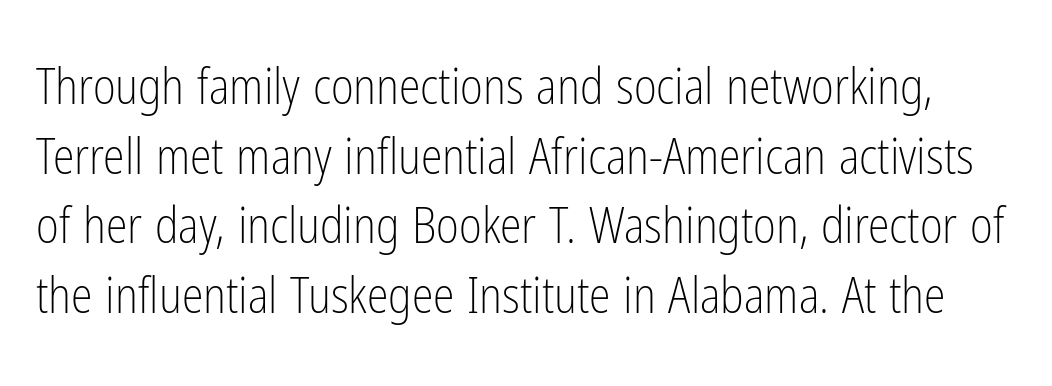
The image shows 49 px light, condensed sans-serif type, upright; set normal line spacing (1.42x), normal letter spacing, not underlined; low stroke contrast and a medium x-height.
